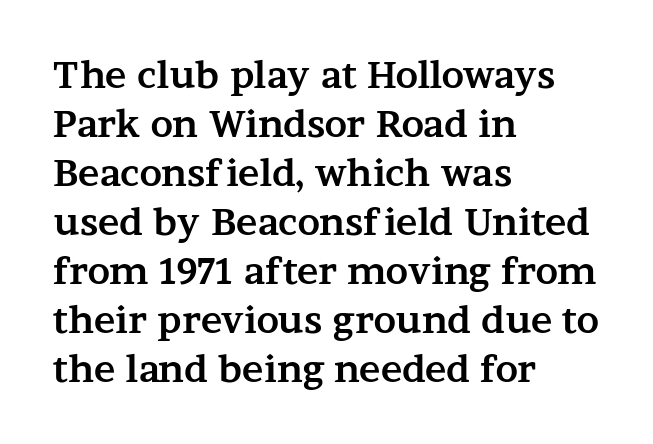
Q: Is the text bold? A: Yes.
Q: Is the text italic (slanted)? A: No, it is upright.
Q: Is the typeface a serif or a sans-serif typeface? A: Serif.
Q: Is the text underlined? A: No.
Q: How is the paragraph aligned? A: Left-aligned.
Q: Is the spacing between letters normal or unusually wide? A: Normal.
Q: Is the spacing between lines tight, normal or loose? A: Normal.
Q: Width (condensed, normal, or wide)? A: Wide.
Q: Stroke contrast? A: Medium.
Q: x-height? A: Medium.
Q: Monospaced? A: No.
